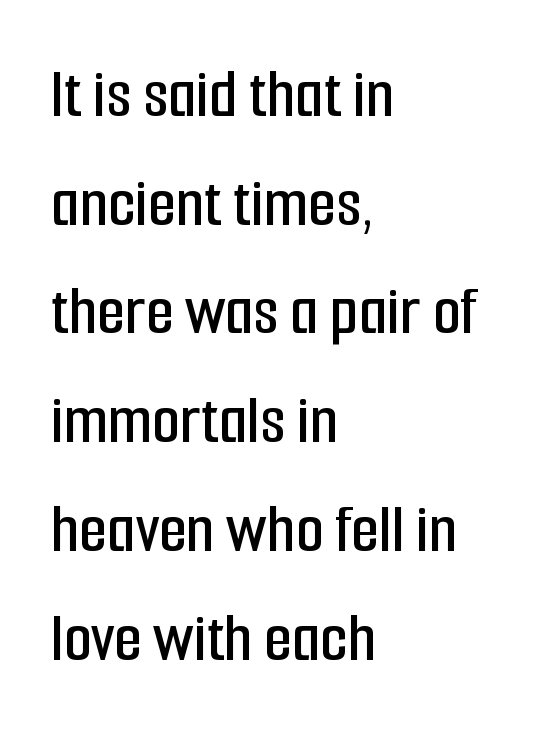
{"serif": "no", "italic": "no", "width": "condensed", "stroke_contrast": "low", "x_height": "medium", "monospaced": "no", "underline": "no", "align": "left", "line_spacing": "normal", "line_spacing_ratio": 1.51, "letter_spacing": "normal", "letter_spacing_em": 0.0, "glyph_px": 72}
